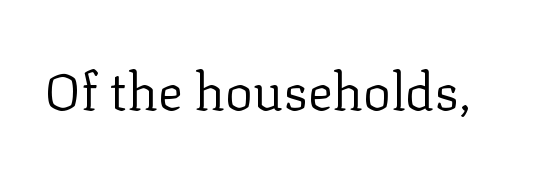
Tracking value appears to be zero — textbook default spacing. Lines of text with bare space underneath. The font is comparable to plain body text, perhaps lighter. This sample uses an upright cut, with every glyph sitting square on the baseline. Is this a fixed-width face? No — the glyphs have proportional, varying widths. Observe the serifs anchoring each vertical stroke in this sample.
